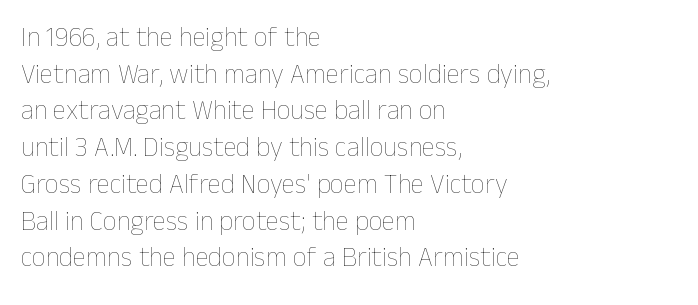
Q: Is the text bold? A: No.
Q: Is the text italic (slanted)? A: No, it is upright.
Q: Is the text underlined? A: No.
Q: How is the paragraph aligned? A: Left-aligned.
Q: Is the spacing between letters normal or unusually wide? A: Normal.
Q: Is the spacing between lines tight, normal or loose? A: Normal.
